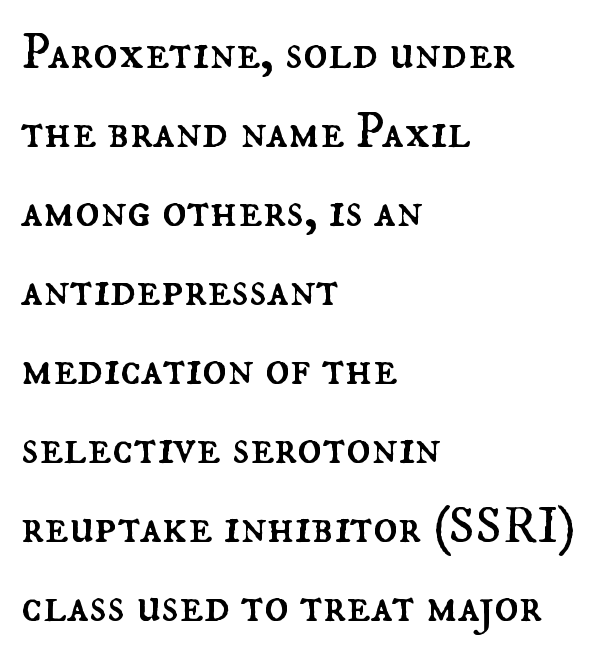
Q: Is the text bold? A: No.
Q: Is the text italic (slanted)? A: No, it is upright.
Q: Is the text underlined? A: No.
Q: How is the paragraph aligned? A: Left-aligned.
Q: Is the spacing between letters normal or unusually wide? A: Normal.
Q: Is the spacing between lines tight, normal or loose? A: Normal.
Q: Width (condensed, normal, or wide)? A: Normal.
Q: Stroke contrast? A: Medium.
Q: x-height? A: Small.
Q: Monospaced? A: No.
